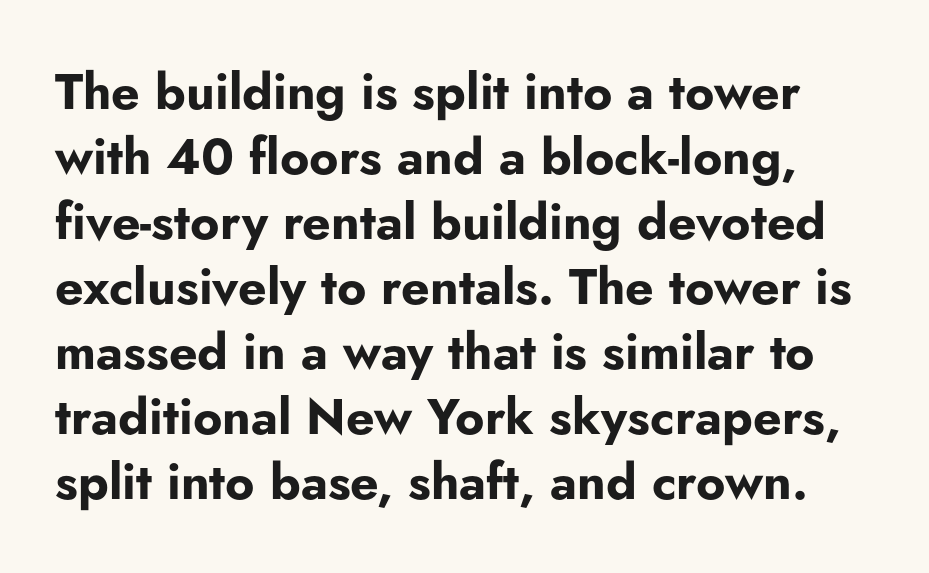
Compared with typical paragraphs, the rows here are spaced about the same. Serifs: no, the terminals of the letterforms are clean. Letter spacing: default. You could not count columns in this text — the font is proportionally spaced. The specimen reads as upright at a glance. Anything drawn beneath the words? Only blank space.
